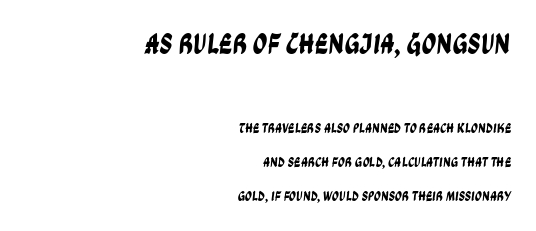
Larger block? The one above; the one below is distinctly smaller. Honestly, the letter spacing is just normal — you wouldn't notice it. The type family on display is of the sans-serif kind. The face used here is proportionally spaced, like ordinary book or web type.
